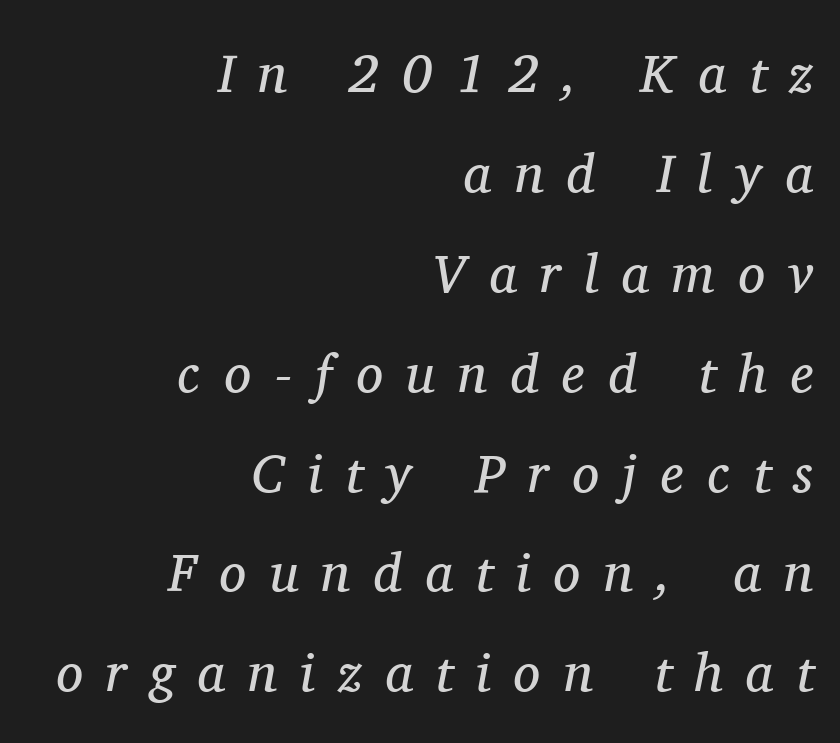
The lines are quadded right. Unmarked baselines from the first word to the last. The passage shown has open, widely tracked lettering throughout. A serif font was chosen for this passage. Unbolded letterforms with no extra heft. Proportional: the letters do not fall into vertical columns.
